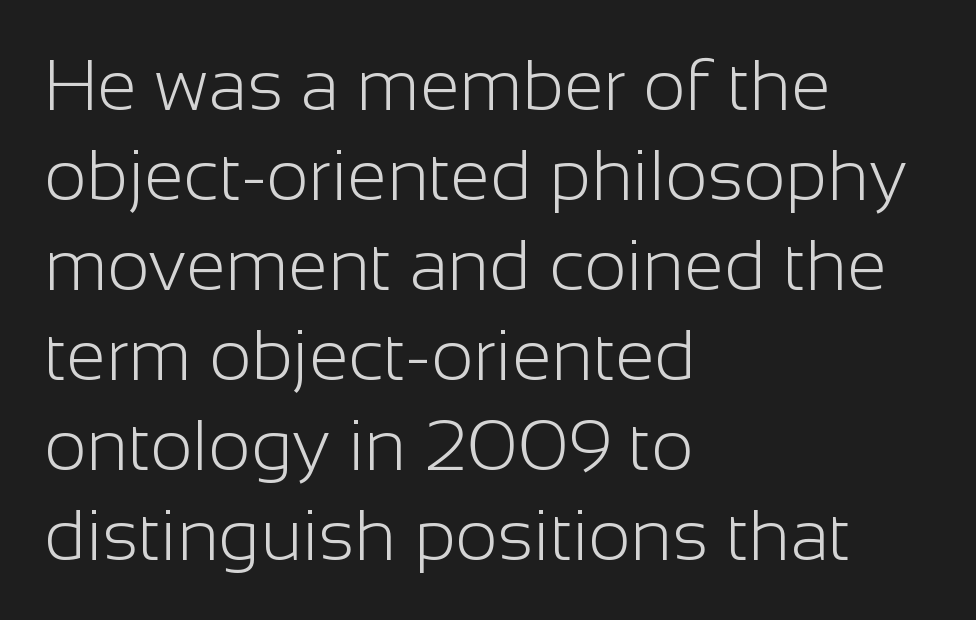
The image shows 72 px light sans-serif type, upright; set left-aligned, normal line spacing (1.25x), normal letter spacing, not underlined; low stroke contrast and a medium x-height.
